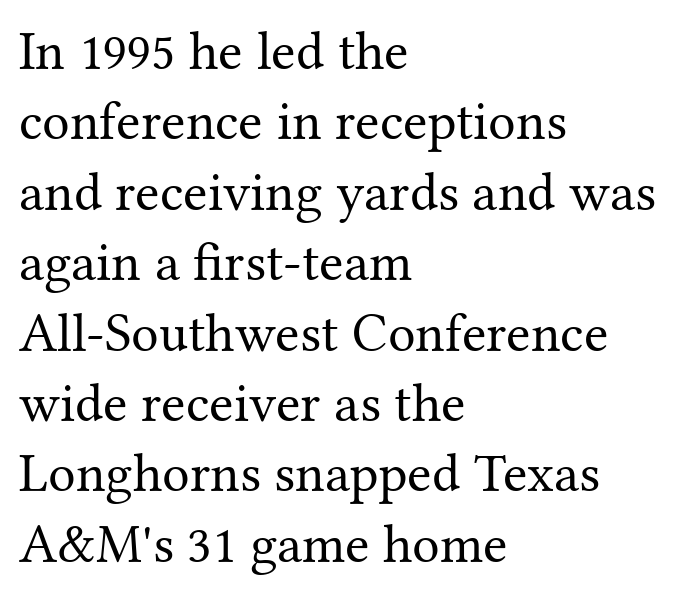
The image shows 55 px regular-weight serif type, upright; set left-aligned, normal line spacing (1.28x), normal letter spacing, not underlined; medium stroke contrast and a medium x-height.
